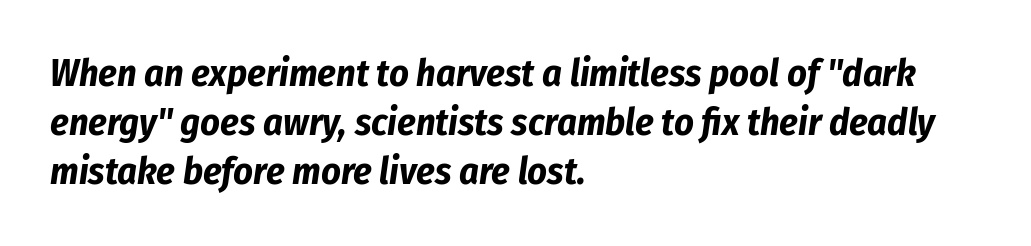
Lines of text with bare space underneath. Interline gaps are of average width in this sample. The tracking reads as untouched default to a designer's eye. The specimen reads as italic at a glance. Heavy, bold letterforms. Do the characters align in a grid? No, the font is proportional.
